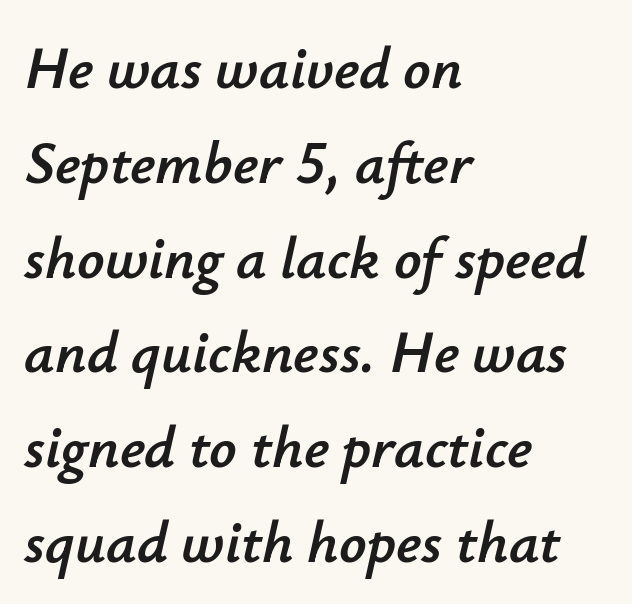
Q: Is the text italic (slanted)? A: Yes, it leans right by about 12 degrees.
Q: Is the text underlined? A: No.
Q: How is the paragraph aligned? A: Left-aligned.
Q: Is the spacing between letters normal or unusually wide? A: Normal.
Q: Is the spacing between lines tight, normal or loose? A: Normal.
Q: Width (condensed, normal, or wide)? A: Normal.
Q: Stroke contrast? A: Low.
Q: x-height? A: Small.
Q: Monospaced? A: No.
